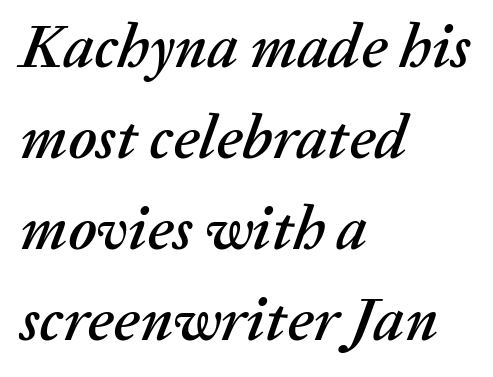
Q: Is the text italic (slanted)? A: Yes, it leans right by about 20 degrees.
Q: Is the text underlined? A: No.
Q: How is the paragraph aligned? A: Left-aligned.
Q: Is the spacing between letters normal or unusually wide? A: Normal.
Q: Is the spacing between lines tight, normal or loose? A: Normal.
Q: Width (condensed, normal, or wide)? A: Normal.
Q: Stroke contrast? A: Medium.
Q: x-height? A: Medium.
Q: Monospaced? A: No.
